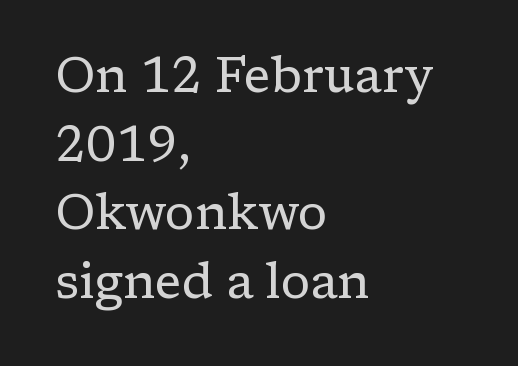
Q: Is the text bold? A: No.
Q: Is the text italic (slanted)? A: No, it is upright.
Q: Is the typeface a serif or a sans-serif typeface? A: Serif.
Q: Is the text underlined? A: No.
Q: How is the paragraph aligned? A: Left-aligned.
Q: Is the spacing between letters normal or unusually wide? A: Normal.
Q: Is the spacing between lines tight, normal or loose? A: Normal.
Q: Width (condensed, normal, or wide)? A: Normal.
Q: Stroke contrast? A: Low.
Q: x-height? A: Medium.
Q: Monospaced? A: No.
